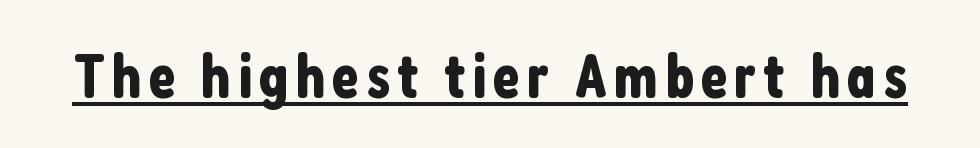
{"serif": "no", "italic": "no", "width": "condensed", "stroke_contrast": "low", "x_height": "medium", "monospaced": "no", "underline": "yes", "glyph_px": 62}
